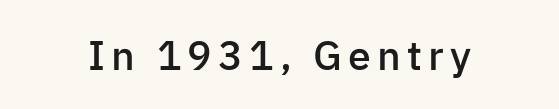
{"serif": "no", "italic": "no", "bold": "semi", "weight": "semibold", "width": "normal", "stroke_contrast": "low", "x_height": "medium", "monospaced": "no", "underline": "no", "glyph_px": 41}
